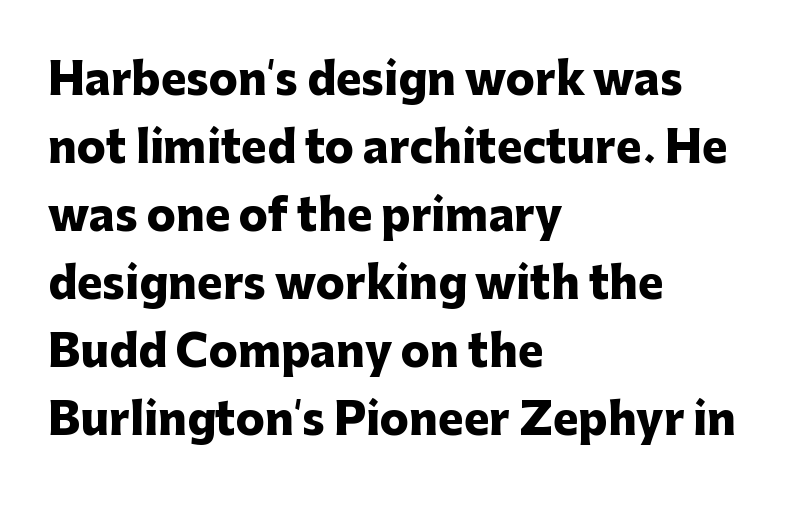
Q: Is the text bold? A: Yes.
Q: Is the text italic (slanted)? A: No, it is upright.
Q: Is the typeface a serif or a sans-serif typeface? A: Sans-serif.
Q: Is the text underlined? A: No.
Q: How is the paragraph aligned? A: Left-aligned.
Q: Is the spacing between letters normal or unusually wide? A: Normal.
Q: Is the spacing between lines tight, normal or loose? A: Normal.
Q: Width (condensed, normal, or wide)? A: Normal.
Q: Stroke contrast? A: Low.
Q: x-height? A: Medium.
Q: Monospaced? A: No.
